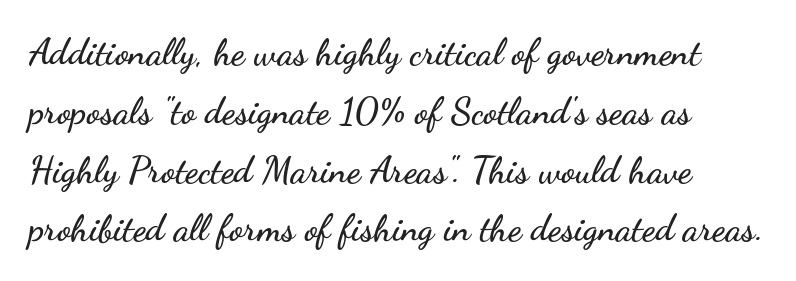
Look at the bottom of the vertical strokes: they stop flat, with no serifs. Rule under the text: the space is simply empty. Successive baselines arrive at the customary interval. Proportional: the letters do not fall into vertical columns.
